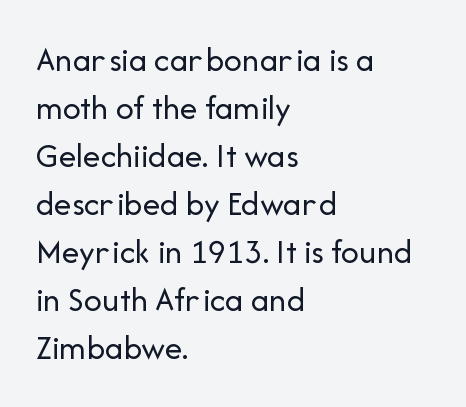
The image shows 35 px regular-weight sans-serif type, upright; set left-aligned, normal line spacing (1.37x), normal letter spacing, not underlined; low stroke contrast and a medium x-height.
